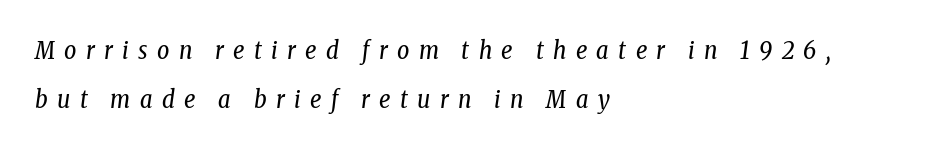
{"italic": "yes", "lean": "right", "slant_degrees": 8, "bold": "no", "underline": "no", "align": "left", "line_spacing": "loose", "line_spacing_ratio": 2.05, "letter_spacing": "wide", "letter_spacing_em": 0.39, "glyph_px": 24}
